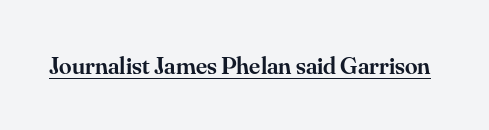
The image shows 25 px text type, upright; set normal letter spacing, underlined.
